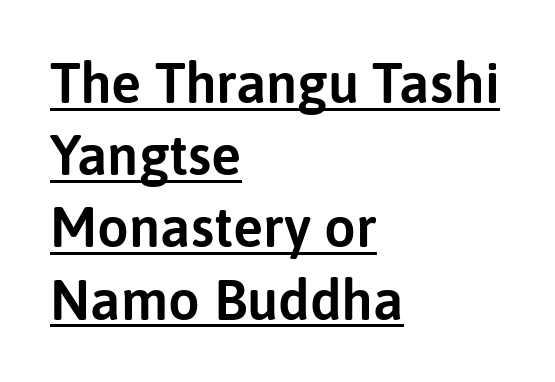
{"serif": "no", "italic": "no", "width": "normal", "stroke_contrast": "low", "x_height": "medium", "monospaced": "no", "underline": "yes", "align": "left", "line_spacing": "normal", "line_spacing_ratio": 1.29, "letter_spacing": "normal", "letter_spacing_em": 0.0, "glyph_px": 56}
